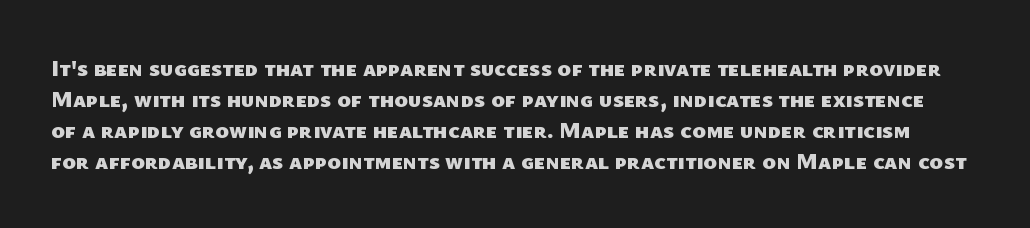
The image shows 23 px bold type; set normal line spacing (1.35x), normal letter spacing, not underlined.
